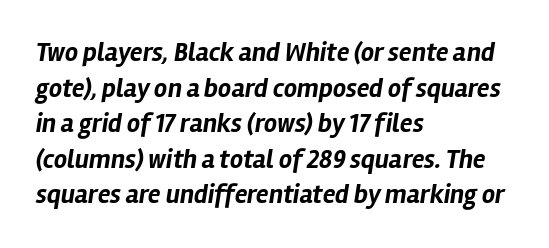
Compared with a centered layout, this one pins lines to the left instead. These lines carry a lot of weight — the face is fully bold. Yep, that's italic — everything's leaning. How are the letters spaced? Ordinarily, with no added tracking. The area under the type is left untouched. Summary of vertical rhythm: regular, with standard interline spacing.
